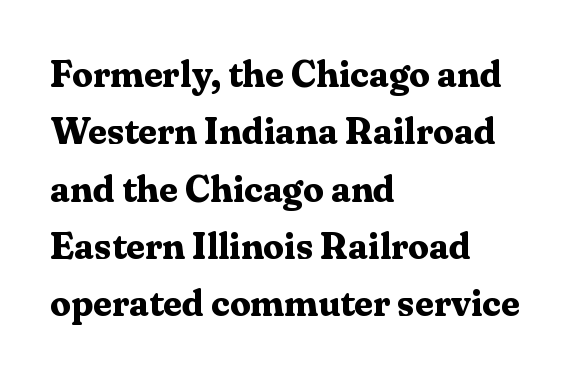
The image shows 37 px bold serif type, upright; set left-aligned, normal line spacing (1.55x), normal letter spacing, not underlined; medium stroke contrast and a medium x-height.
